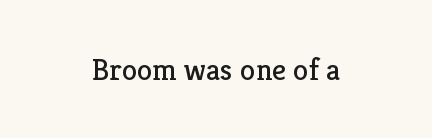
Q: Is the text bold? A: No.
Q: Is the text italic (slanted)? A: No, it is upright.
Q: Is the typeface a serif or a sans-serif typeface? A: Serif.
Q: Is the text underlined? A: No.
Q: How is the paragraph aligned? A: Centered.
Q: Is the spacing between letters normal or unusually wide? A: Normal.
Q: Width (condensed, normal, or wide)? A: Normal.
Q: Stroke contrast? A: Low.
Q: x-height? A: Medium.
Q: Monospaced? A: No.
